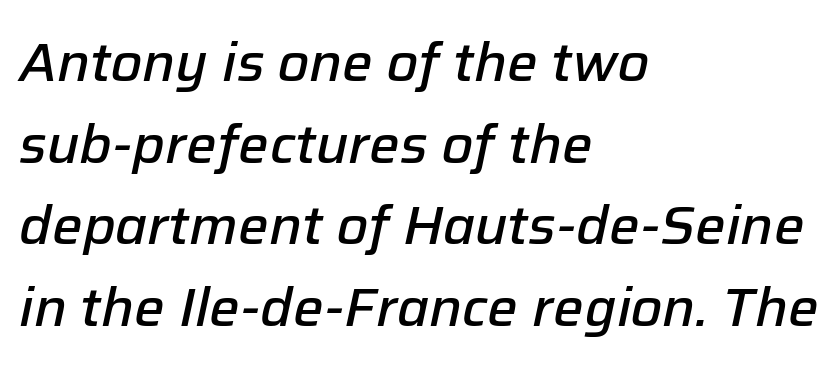
The image shows 54 px semibold type, italic (leaning right); set left-aligned, normal line spacing (1.51x), normal letter spacing, not underlined; low stroke contrast and a medium x-height.
